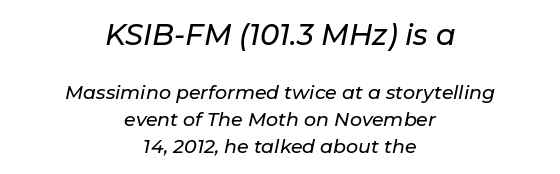
{"italic": "yes", "lean": "right", "slant_degrees": 11, "width": "normal", "stroke_contrast": "low", "x_height": "medium", "monospaced": "no", "underline": "no", "align": "center", "line_spacing": "normal", "line_spacing_ratio": 1.41, "letter_spacing": "normal", "letter_spacing_em": 0.0, "larger_block": "first", "size_ratio": 1.53, "glyph_px": 29}
